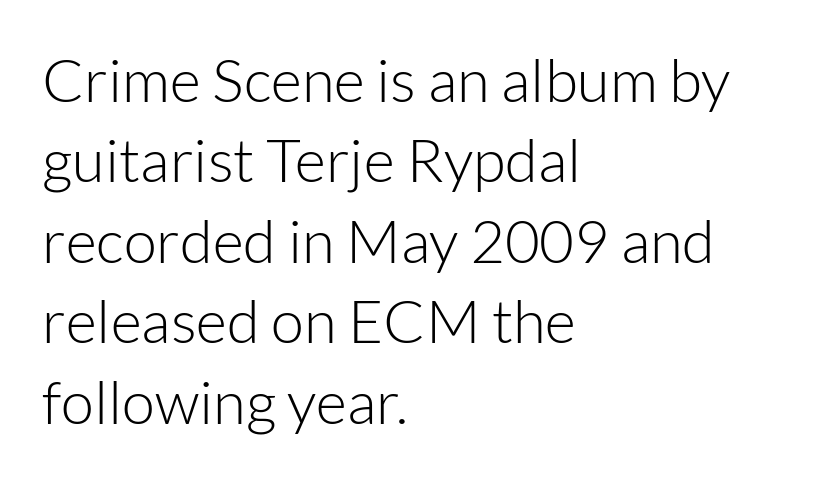
Default kerning and tracking; the words read as compact shapes. The setting favours the left margin, as ordinary paragraphs usually do. The characters display no serif detailing; their extremities are plain. Do the characters align in a grid? No, the font is proportional. Rendered with straight, roman letterforms. No letter is thick-stroked: the sample isn't bold.
